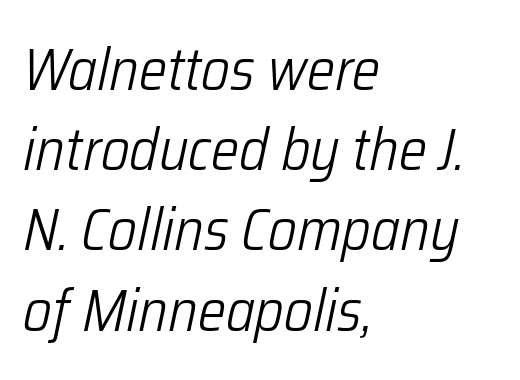
The face used here is rendered with its standard letterfit. This sample uses an oblique cut, with every glyph tilted off the vertical. This rendering uses left alignment, leaving the right contour irregular. The designer left line spacing at the default.
